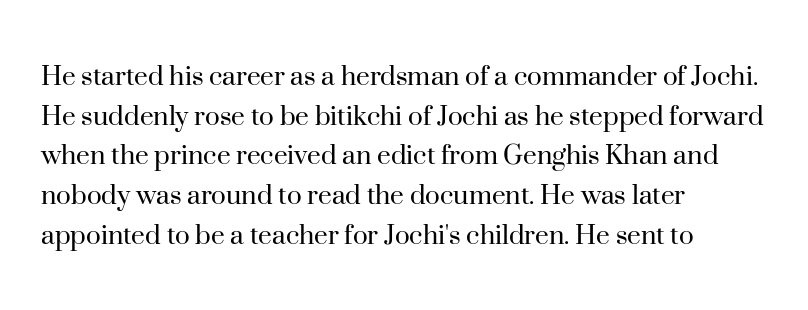
The rendering anchors every line to the left-hand side. You can tell it's not italic because the verticals are truly vertical. To sum up the face: it has serifs. No extra ink here — the face is not bold.
